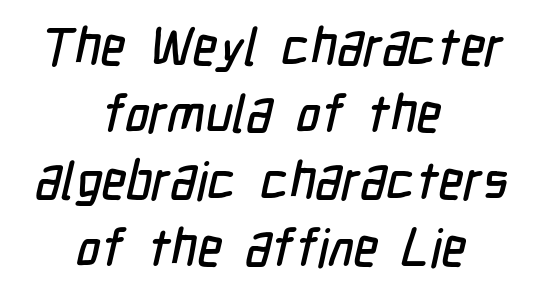
Bare-footed words on every line. Do the characters align in a grid? No, the font is proportional. The rendering keeps characters at their native spacing. The rendering positions every line midway between the sides.
